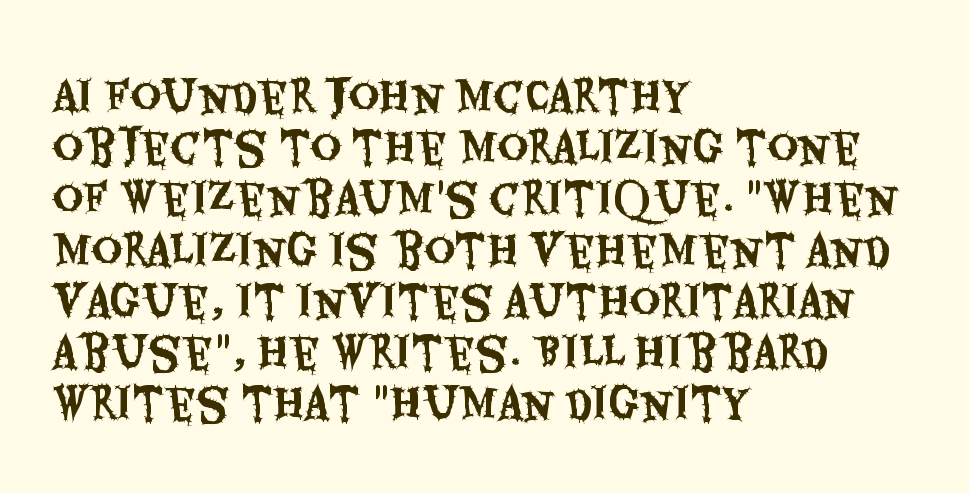
The image shows 42 px condensed sans-serif type, upright; set left-aligned, line spacing 1.22x, normal letter spacing, not underlined; medium stroke contrast and a large x-height.
